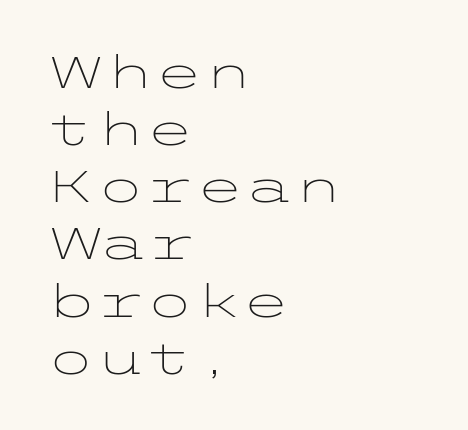
{"serif": "no", "italic": "no", "bold": "no", "weight": "light", "width": "wide", "stroke_contrast": "low", "x_height": "medium", "underline": "no", "align": "left", "line_spacing": "normal", "line_spacing_ratio": 1.27, "letter_spacing": "normal", "letter_spacing_em": 0.0, "glyph_px": 45}
